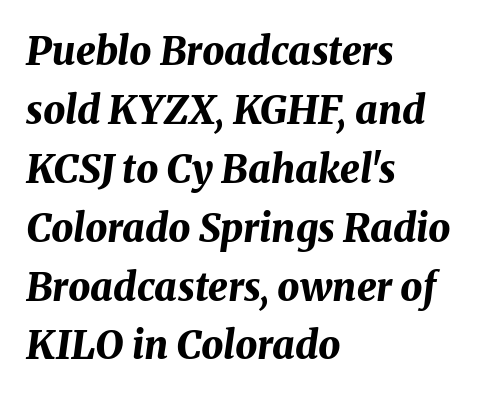
Q: Is the text bold? A: Yes.
Q: Is the text italic (slanted)? A: Yes, it leans right by about 8 degrees.
Q: Is the text underlined? A: No.
Q: How is the paragraph aligned? A: Left-aligned.
Q: Is the spacing between letters normal or unusually wide? A: Normal.
Q: Is the spacing between lines tight, normal or loose? A: Normal.
Q: Width (condensed, normal, or wide)? A: Normal.
Q: Stroke contrast? A: Medium.
Q: x-height? A: Medium.
Q: Monospaced? A: No.
